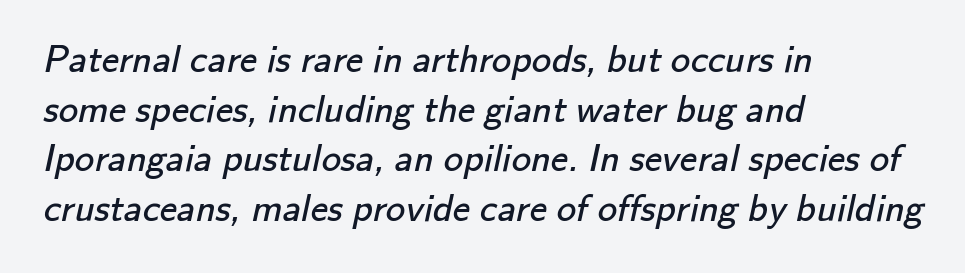
{"serif": "no", "bold": "no", "weight": "regular", "width": "normal", "stroke_contrast": "low", "x_height": "small", "monospaced": "no", "underline": "no", "align": "left", "line_spacing": "normal", "line_spacing_ratio": 1.27, "letter_spacing": "normal", "letter_spacing_em": 0.0, "glyph_px": 39}
